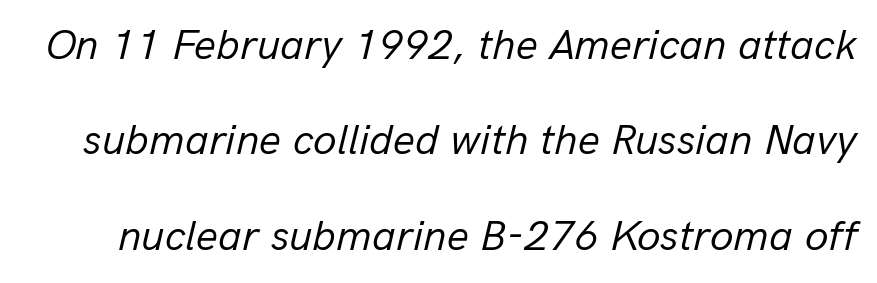
{"italic": "yes", "lean": "right", "slant_degrees": 13, "bold": "no", "weight": "regular", "width": "normal", "stroke_contrast": "low", "x_height": "medium", "monospaced": "no", "underline": "no", "line_spacing": "loose", "line_spacing_ratio": 2.22, "letter_spacing": "normal", "letter_spacing_em": 0.0, "glyph_px": 43}
